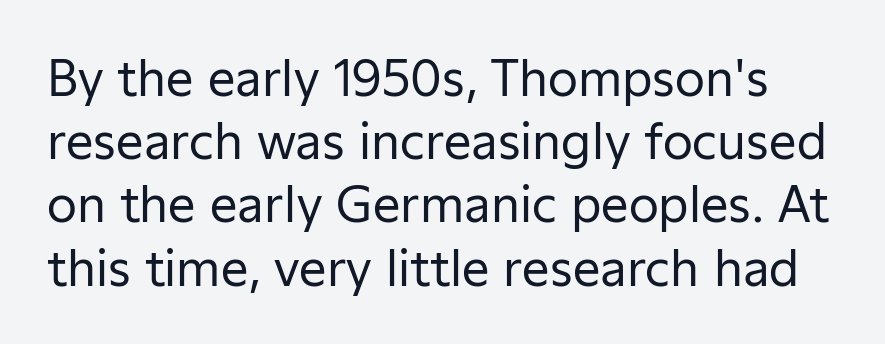
{"serif": "no", "italic": "no", "bold": "no", "weight": "regular", "width": "normal", "stroke_contrast": "low", "x_height": "medium", "monospaced": "no", "underline": "no", "line_spacing": "normal", "line_spacing_ratio": 1.29, "letter_spacing": "normal", "letter_spacing_em": 0.0, "glyph_px": 49}
